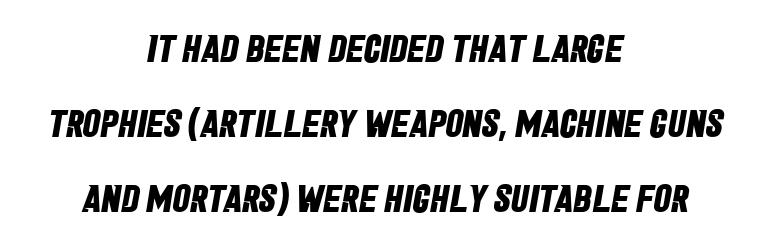
The image shows 39 px bold, condensed sans-serif type; set centered, loose line spacing (1.92x), normal letter spacing, not underlined; low stroke contrast and a large x-height.
